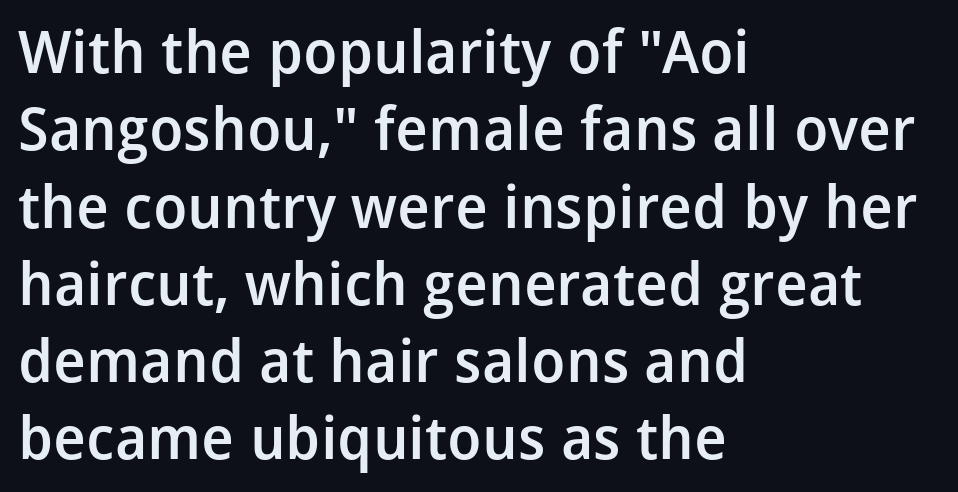
The image shows 59 px semibold sans-serif type, upright; set left-aligned, normal line spacing (1.31x), normal letter spacing, not underlined; low stroke contrast and a medium x-height.
